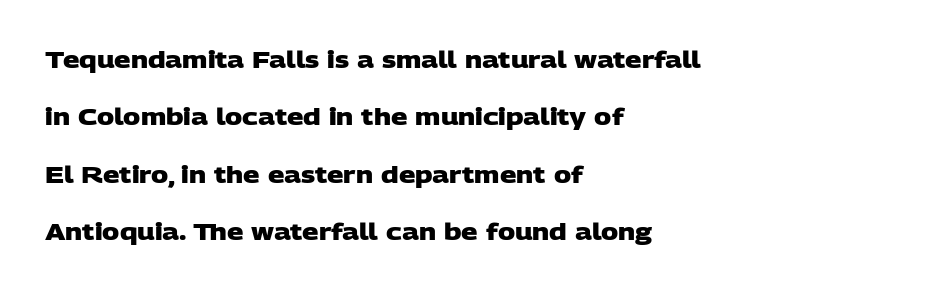
Q: Is the text bold? A: Yes.
Q: Is the text underlined? A: No.
Q: How is the paragraph aligned? A: Left-aligned.
Q: Is the spacing between letters normal or unusually wide? A: Normal.
Q: Is the spacing between lines tight, normal or loose? A: Loose.
